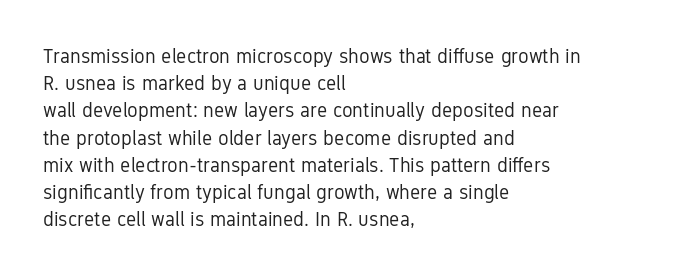
{"italic": "no", "bold": "no", "underline": "no", "align": "left", "line_spacing": "normal", "line_spacing_ratio": 1.36, "letter_spacing": "normal", "letter_spacing_em": 0.0, "glyph_px": 20}
